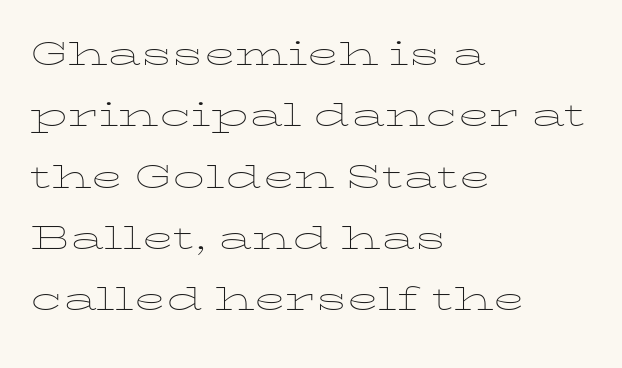
The image shows 42 px thin, wide type, upright; set left-aligned, normal line spacing (1.46x), normal letter spacing, not underlined; low stroke contrast and a medium x-height.
